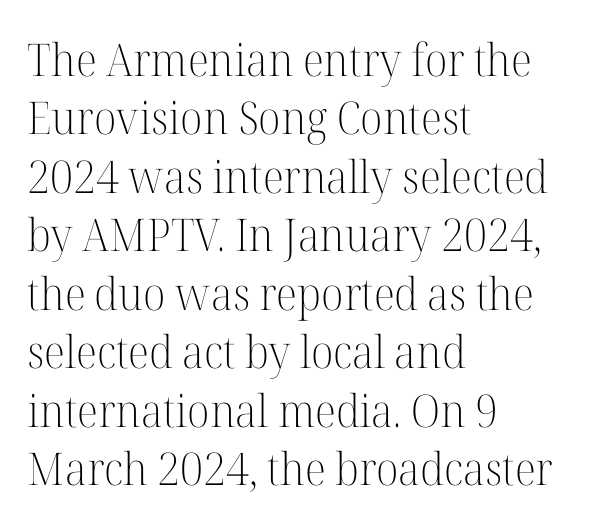
Q: Is the text bold? A: No.
Q: Is the text italic (slanted)? A: No, it is upright.
Q: Is the typeface a serif or a sans-serif typeface? A: Serif.
Q: Is the text underlined? A: No.
Q: How is the paragraph aligned? A: Left-aligned.
Q: Is the spacing between letters normal or unusually wide? A: Normal.
Q: Is the spacing between lines tight, normal or loose? A: Normal.
Q: Width (condensed, normal, or wide)? A: Normal.
Q: Stroke contrast? A: High.
Q: x-height? A: Medium.
Q: Monospaced? A: No.
